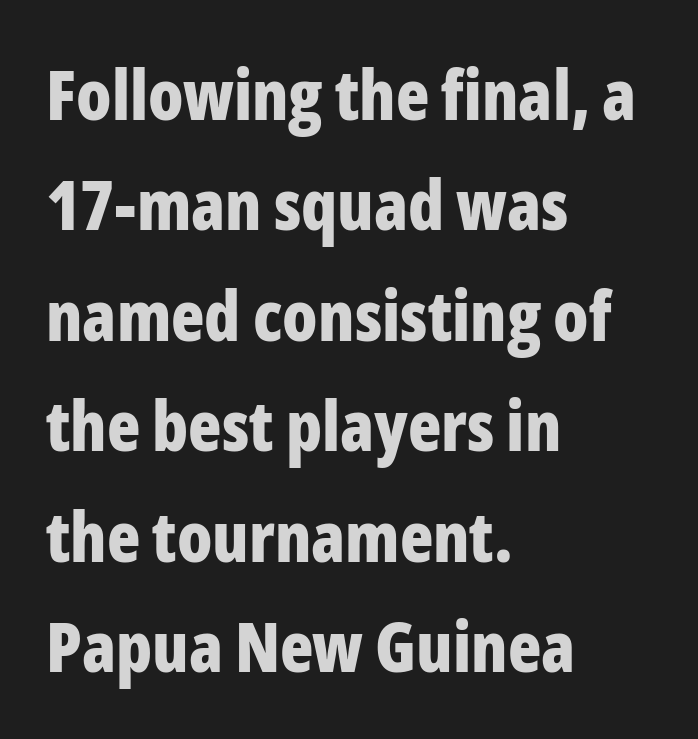
The image shows 69 px bold, condensed sans-serif type, upright; set left-aligned, normal line spacing (1.6x), normal letter spacing, not underlined; low stroke contrast and a medium x-height.
